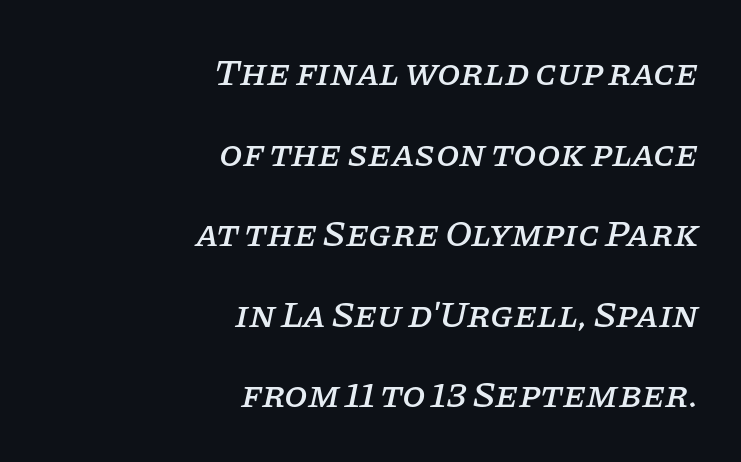
{"serif": "yes", "italic": "yes", "lean": "right", "slant_degrees": 11, "width": "normal", "stroke_contrast": "low", "x_height": "large", "monospaced": "no", "underline": "no", "align": "right", "line_spacing": "loose", "line_spacing_ratio": 2.12, "letter_spacing": "normal", "letter_spacing_em": 0.0, "glyph_px": 38}
